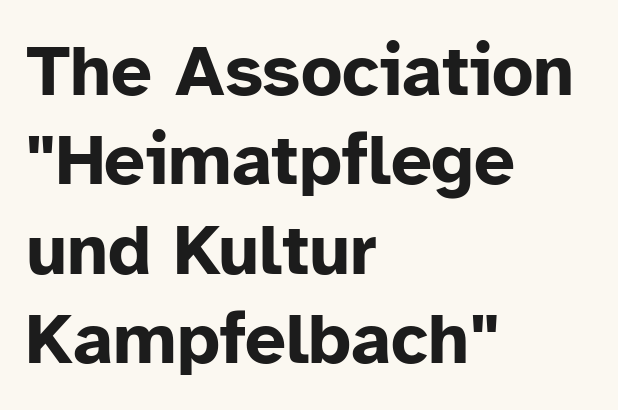
The image shows 72 px bold sans-serif type, upright; set left-aligned, line spacing 1.24x, normal letter spacing, not underlined; low stroke contrast and a medium x-height.
